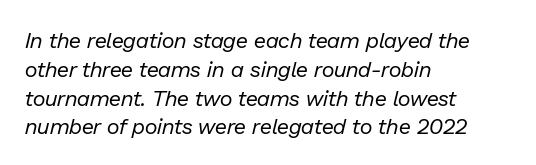
Q: Is the text bold? A: No.
Q: Is the text italic (slanted)? A: Yes, it leans right by about 13 degrees.
Q: Is the text underlined? A: No.
Q: How is the paragraph aligned? A: Left-aligned.
Q: Is the spacing between letters normal or unusually wide? A: Normal.
Q: Is the spacing between lines tight, normal or loose? A: Normal.
